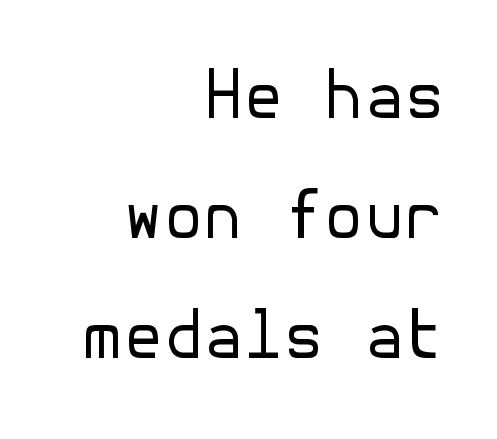
The image shows 65 px regular-weight sans-serif type, upright; set right-aligned, line spacing 1.85x, normal letter spacing, not underlined; low stroke contrast and a medium x-height.
